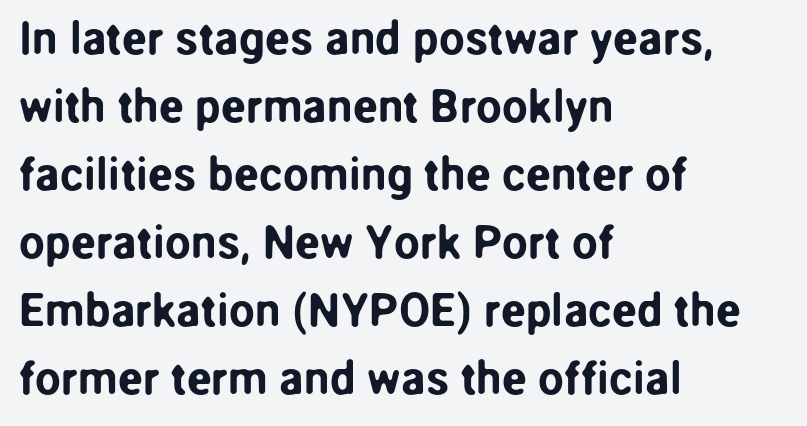
The image shows 46 px sans-serif type, upright; set left-aligned, normal line spacing (1.48x), normal letter spacing, not underlined; low stroke contrast and a medium x-height.
